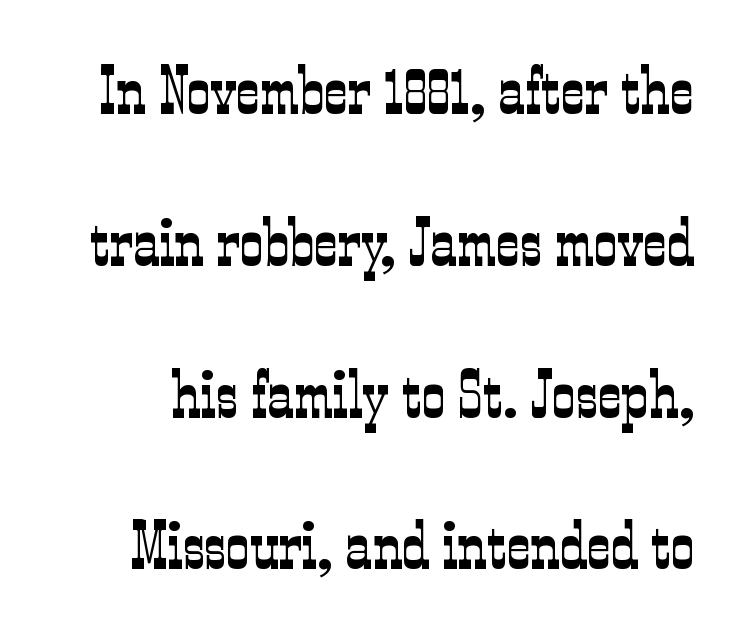
{"serif": "yes", "italic": "no", "bold": "no", "weight": "light", "width": "condensed", "stroke_contrast": "low", "x_height": "medium", "monospaced": "no", "underline": "no", "line_spacing": "loose", "line_spacing_ratio": 2.3, "letter_spacing": "normal", "letter_spacing_em": 0.0, "glyph_px": 66}
